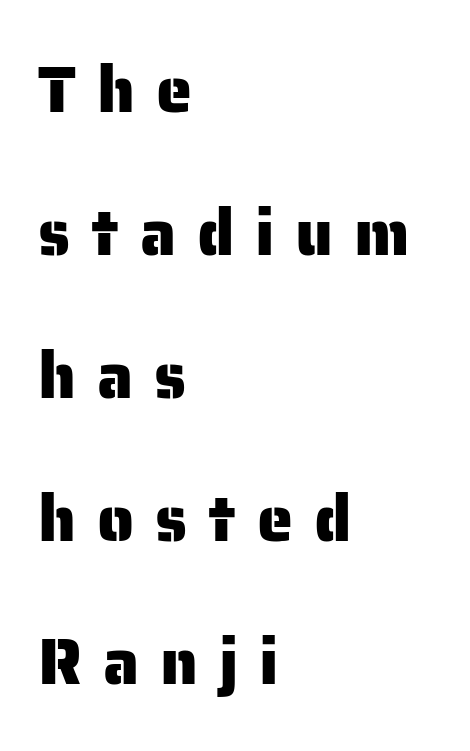
The image shows 65 px sans-serif type, upright; set left-aligned, loose line spacing (2.2x), unusually wide letter spacing (+0.32 em), not underlined; low stroke contrast and a medium x-height.
